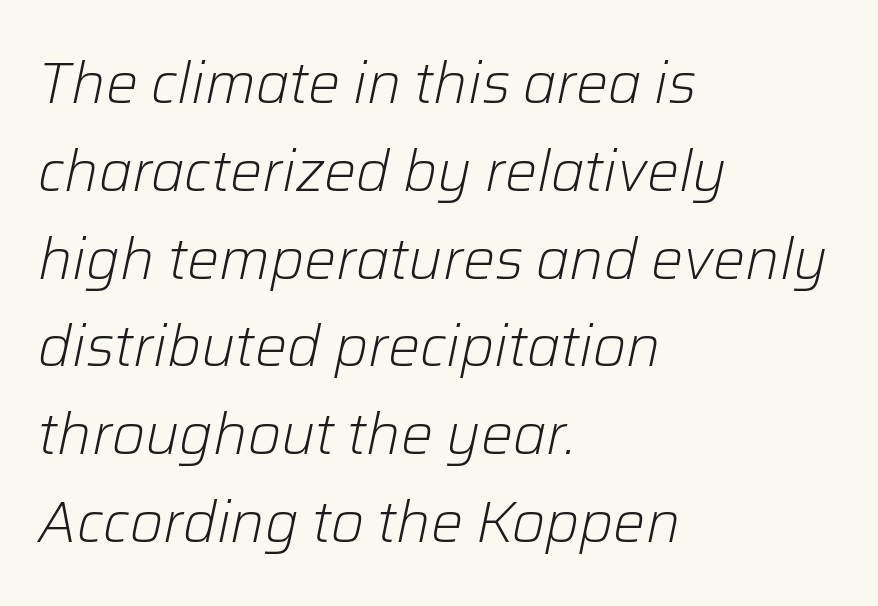
{"italic": "yes", "lean": "right", "slant_degrees": 12, "bold": "no", "weight": "light", "width": "normal", "stroke_contrast": "low", "x_height": "medium", "monospaced": "no", "underline": "no", "align": "left", "line_spacing": "normal", "line_spacing_ratio": 1.54, "letter_spacing": "normal", "letter_spacing_em": 0.0, "glyph_px": 57}
